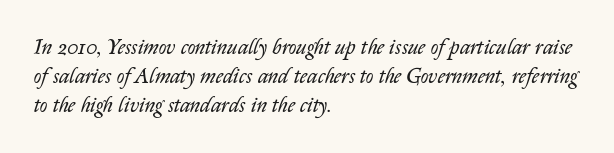
Q: Is the text bold? A: No.
Q: Is the text italic (slanted)? A: Yes, it leans right by about 14 degrees.
Q: Is the text underlined? A: No.
Q: How is the paragraph aligned? A: Left-aligned.
Q: Is the spacing between letters normal or unusually wide? A: Normal.
Q: Is the spacing between lines tight, normal or loose? A: Normal.
